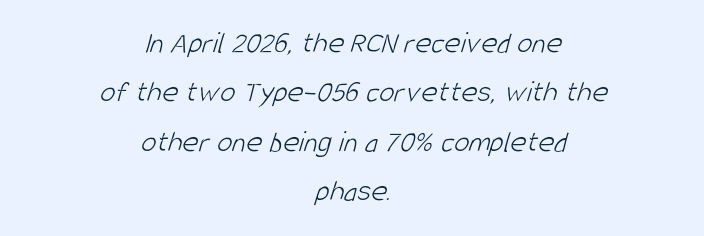
{"serif": "no", "bold": "no", "weight": "light", "width": "condensed", "stroke_contrast": "low", "x_height": "large", "monospaced": "no", "underline": "no", "align": "center", "line_spacing": "normal", "line_spacing_ratio": 1.59, "letter_spacing": "normal", "letter_spacing_em": 0.0, "glyph_px": 31}
